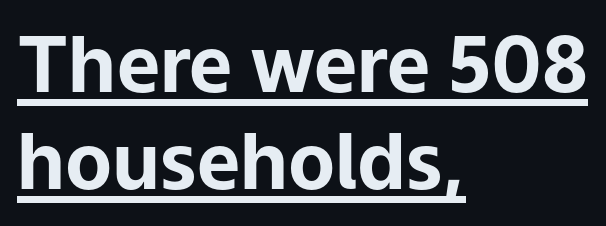
Leftover space on each line is placed entirely after the last word. This is underlined copy, the kind a proofreader might mark for attention. These lines are rendered in a variable-pitch font. If you drew a line through each stem, it would be perfectly vertical. How are the letters spaced? Ordinarily, with no added tracking.
